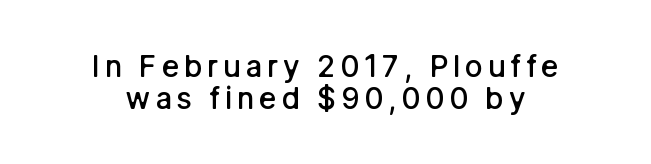
The image shows 30 px semibold sans-serif type, upright; set centered, tight line spacing (1.06x), not underlined; low stroke contrast and a medium x-height.
